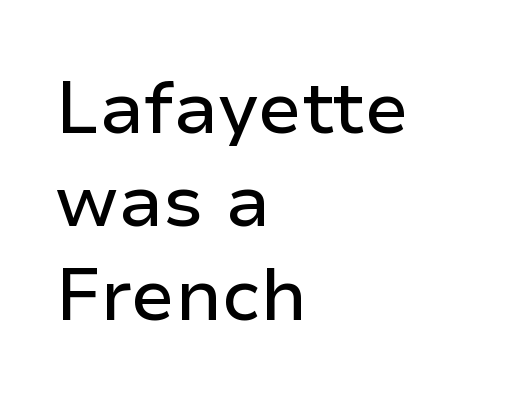
Q: Is the text italic (slanted)? A: No, it is upright.
Q: Is the typeface a serif or a sans-serif typeface? A: Sans-serif.
Q: Is the text underlined? A: No.
Q: How is the paragraph aligned? A: Left-aligned.
Q: Is the spacing between letters normal or unusually wide? A: Normal.
Q: Is the spacing between lines tight, normal or loose? A: Normal.
Q: Width (condensed, normal, or wide)? A: Normal.
Q: Stroke contrast? A: Low.
Q: x-height? A: Medium.
Q: Monospaced? A: No.
